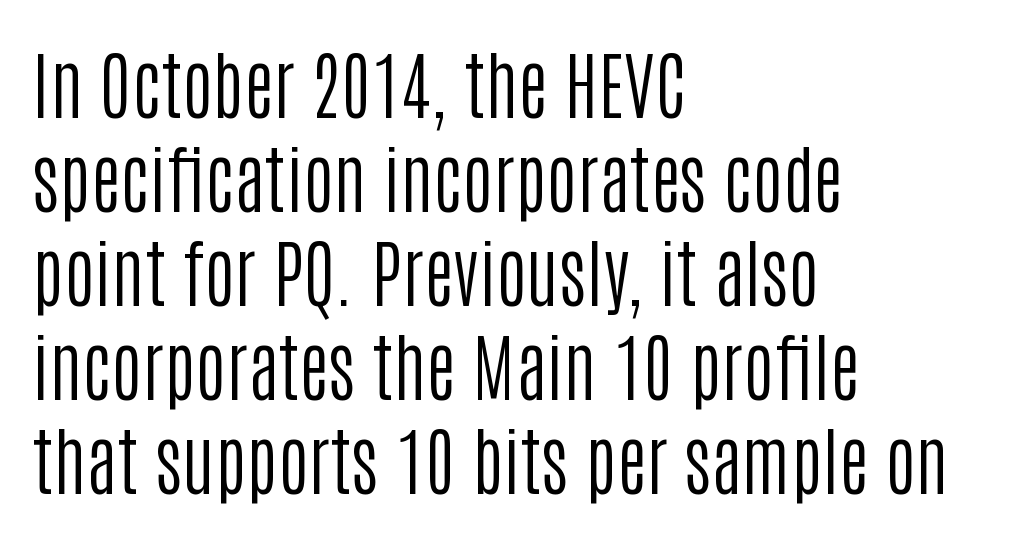
You can tell from the bare stems that sans-serif type was used. If you drew a ruler down the left edge, every line would touch it. Quick note: underline off. No letter is thick-stroked: the sample isn't bold. Posture: vertical. Default kerning and tracking; the words read as compact shapes.
